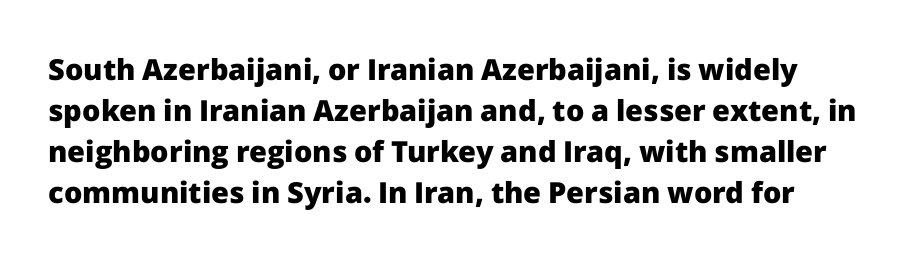
Q: Is the text bold? A: Yes.
Q: Is the text italic (slanted)? A: No, it is upright.
Q: Is the typeface a serif or a sans-serif typeface? A: Sans-serif.
Q: Is the text underlined? A: No.
Q: Is the spacing between letters normal or unusually wide? A: Normal.
Q: Is the spacing between lines tight, normal or loose? A: Normal.
Q: Width (condensed, normal, or wide)? A: Normal.
Q: Stroke contrast? A: Low.
Q: x-height? A: Medium.
Q: Monospaced? A: No.
